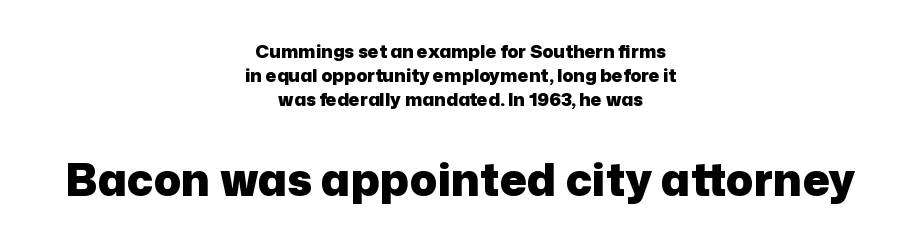
{"serif": "no", "italic": "no", "bold": "yes", "weight": "heavy", "width": "normal", "stroke_contrast": "low", "x_height": "medium", "monospaced": "no", "underline": "no", "align": "center", "line_spacing": "normal", "line_spacing_ratio": 1.34, "letter_spacing": "normal", "letter_spacing_em": 0.0, "larger_block": "second", "size_ratio": 2.5, "glyph_px": 45}
